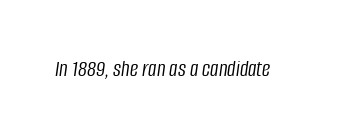
On a weight scale, this lands at 450 or below. The horizontal fit of the characters is conventional and even. The glyphs are unaccompanied by any horizontal stroke below them. The lettering tilts uniformly, giving the passage an italic look.
